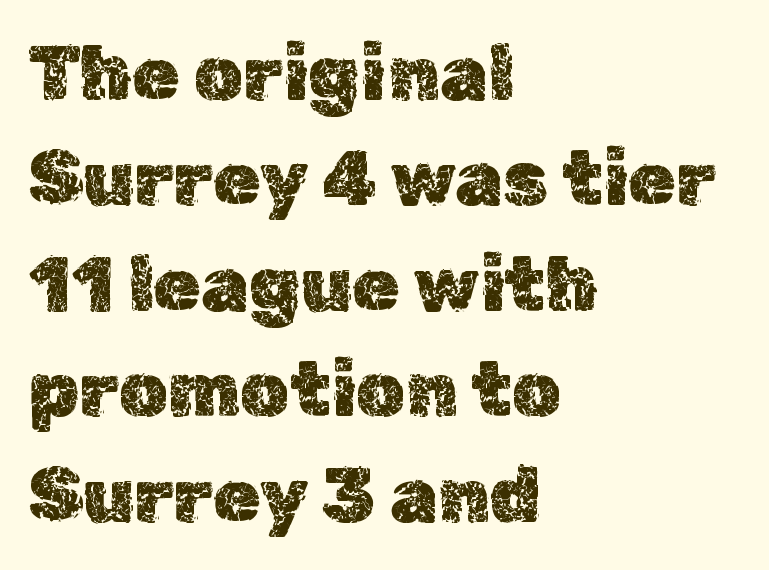
Q: Is the text italic (slanted)? A: No, it is upright.
Q: Is the text underlined? A: No.
Q: How is the paragraph aligned? A: Left-aligned.
Q: Is the spacing between letters normal or unusually wide? A: Normal.
Q: Is the spacing between lines tight, normal or loose? A: Normal.
Q: Width (condensed, normal, or wide)? A: Normal.
Q: x-height? A: Medium.
Q: Monospaced? A: No.
